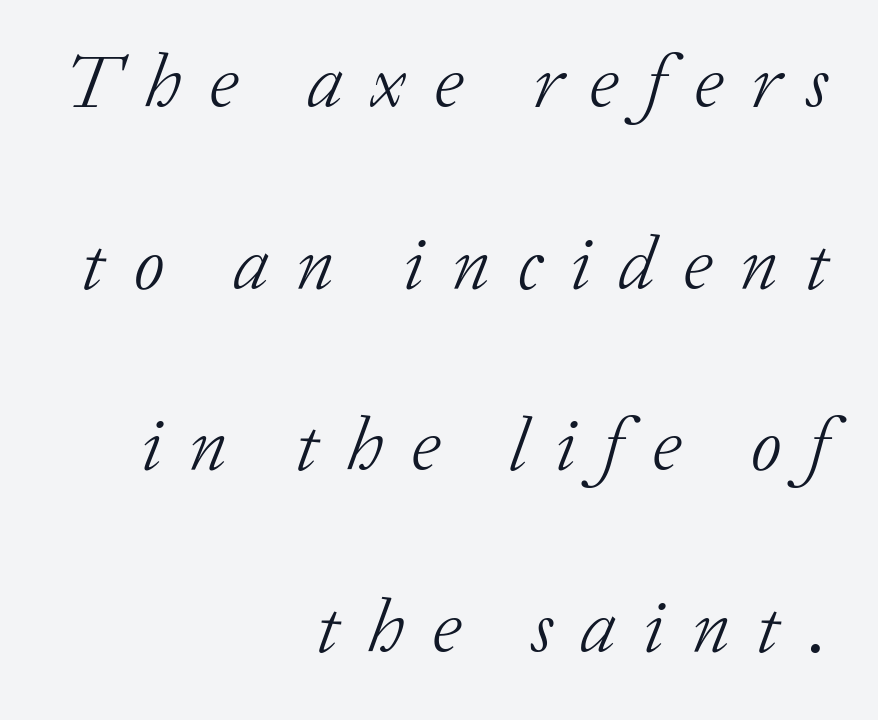
The image shows 76 px light serif type, italic (leaning right); set right-aligned, loose line spacing (2.39x), unusually wide letter spacing (+0.36 em), not underlined; low stroke contrast and a medium x-height.
